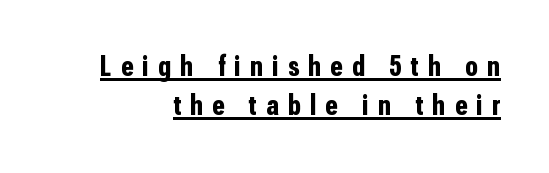
Unlike a traditional serif, this face leaves its strokes unadorned. Its strokes are broad and dark, the hallmark of bold type. Students, note that the glyphs here are deliberately spaced far apart. The compositor pushed each line to the right boundary. Is there any slant? The stems are plumb.
